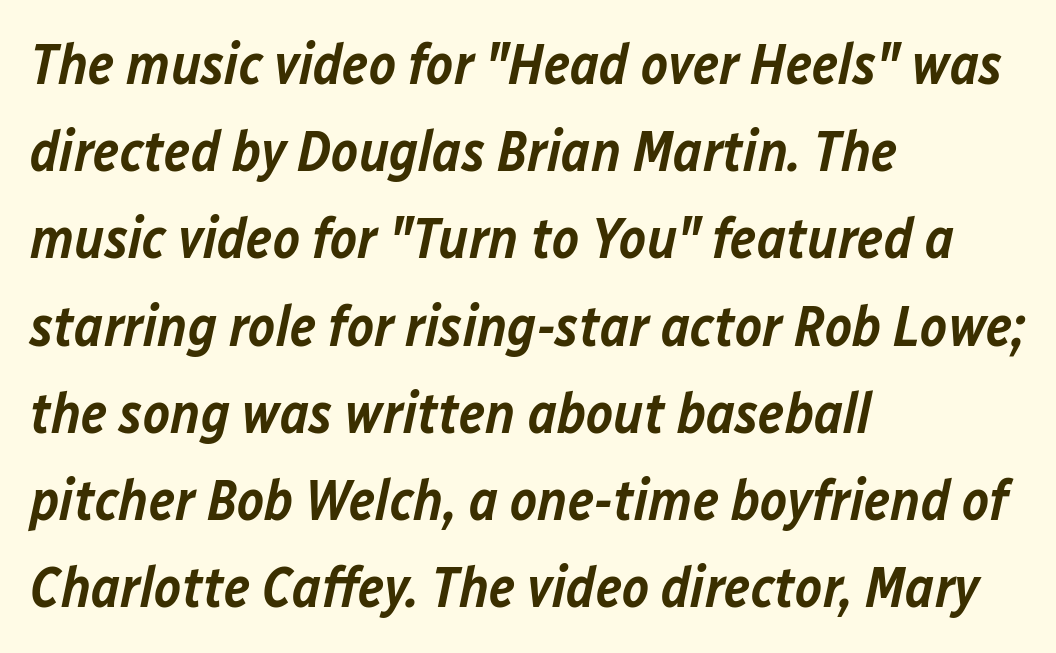
Compared with typical body copy, the letter spacing here is the same. Weight: semibold (demi). Do the characters align in a grid? No, the font is proportional. Just letters on the line, the space beneath them empty.
